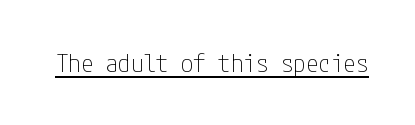
{"italic": "no", "bold": "no", "underline": "yes", "letter_spacing": "normal", "letter_spacing_em": 0.0, "glyph_px": 25}
